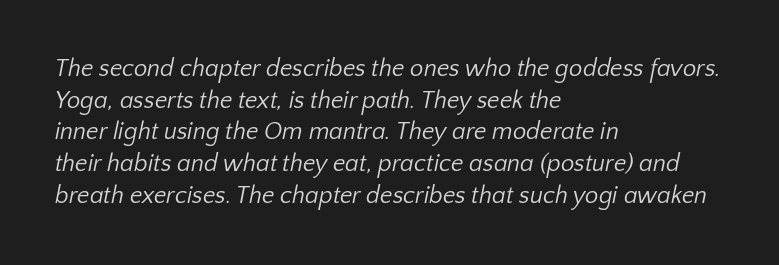
Letter spacing: default. Does the leading feel generous? No, just average. The gap between lines stays unmarked. The compositor pushed each line to the left boundary.
